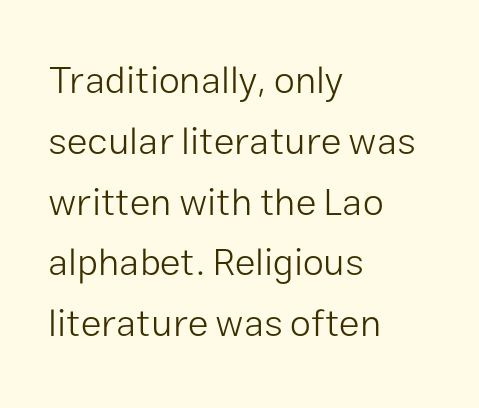
The image shows 38 px light sans-serif type, upright; set left-aligned, normal line spacing (1.6x), normal letter spacing, not underlined; low stroke contrast and a medium x-height.
